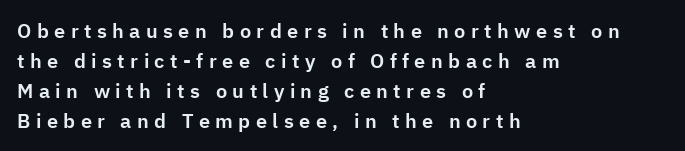
The image shows 20 px text type, upright; set left-aligned, normal line spacing (1.5x), unusually wide letter spacing (+0.27 em), not underlined.
